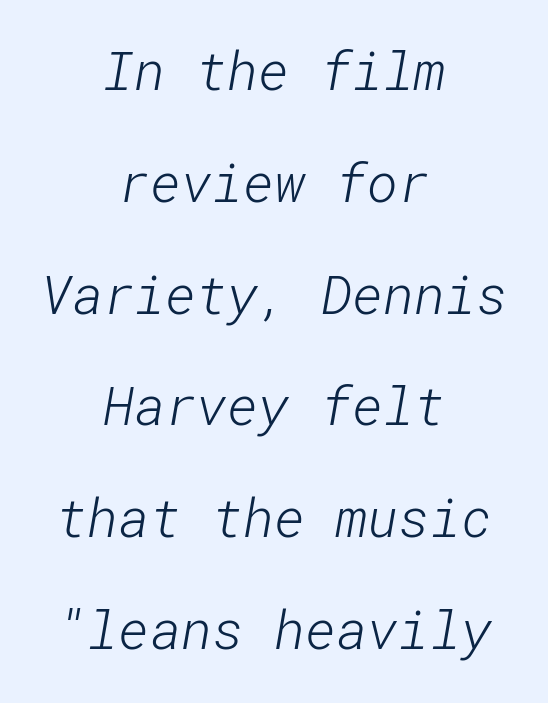
Q: Is the text bold? A: No.
Q: Is the typeface a serif or a sans-serif typeface? A: Sans-serif.
Q: Is the text underlined? A: No.
Q: How is the paragraph aligned? A: Centered.
Q: Is the spacing between letters normal or unusually wide? A: Normal.
Q: Is the spacing between lines tight, normal or loose? A: Loose.
Q: Width (condensed, normal, or wide)? A: Normal.
Q: Stroke contrast? A: Low.
Q: x-height? A: Medium.
